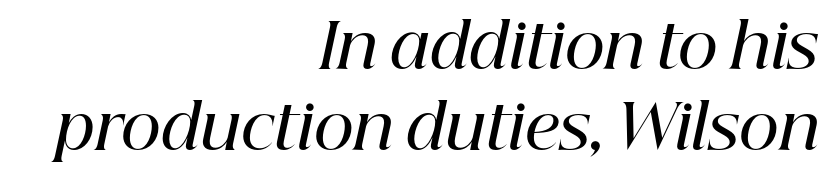
Q: Is the text bold? A: Semi-bold.
Q: Is the text italic (slanted)? A: Yes, it leans right by about 12 degrees.
Q: Is the typeface a serif or a sans-serif typeface? A: Serif.
Q: Is the text underlined? A: No.
Q: How is the paragraph aligned? A: Right-aligned.
Q: Is the spacing between letters normal or unusually wide? A: Normal.
Q: Is the spacing between lines tight, normal or loose? A: Normal.
Q: Width (condensed, normal, or wide)? A: Normal.
Q: Stroke contrast? A: High.
Q: x-height? A: Medium.
Q: Monospaced? A: No.
